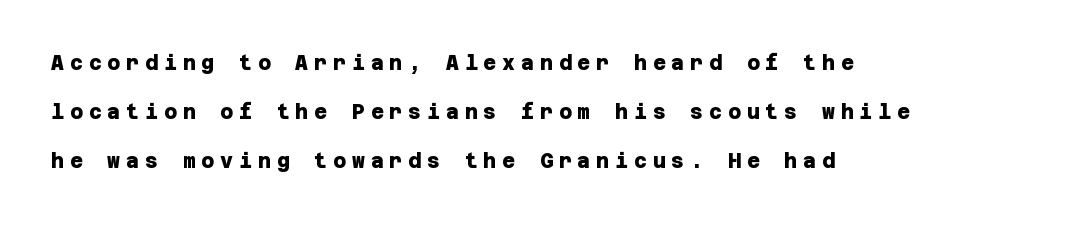
Airy leading. Each row of text sits above clean, open space. Does the weight exceed regular? Yes, all the way to bold. Loose tracking; the words dissolve into strings of separated letters.
